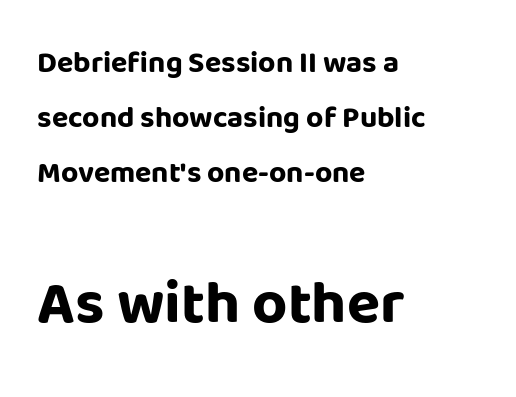
The image shows 61 px bold sans-serif type, upright; set left-aligned, line spacing 1.84x, normal letter spacing, not underlined; the second (bottom) block is 2.03x larger; low stroke contrast and a large x-height.
